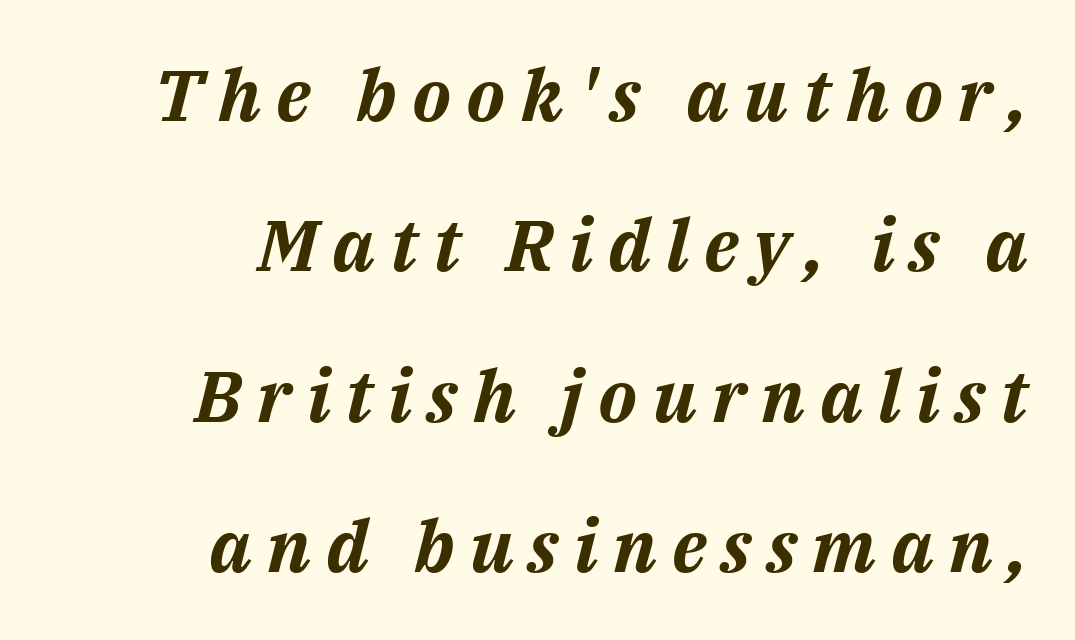
Q: Is the text bold? A: Yes.
Q: Is the text italic (slanted)? A: Yes, it leans right by about 14 degrees.
Q: Is the text underlined? A: No.
Q: How is the paragraph aligned? A: Right-aligned.
Q: Is the spacing between letters normal or unusually wide? A: Unusually wide.
Q: Is the spacing between lines tight, normal or loose? A: Loose.
Q: Width (condensed, normal, or wide)? A: Normal.
Q: Stroke contrast? A: Medium.
Q: x-height? A: Medium.
Q: Monospaced? A: No.
